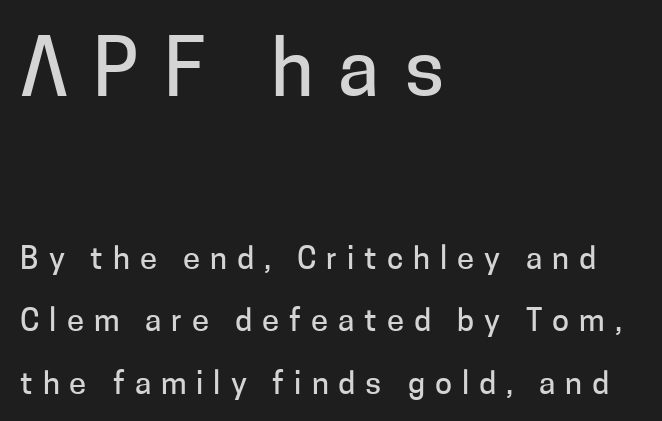
The image shows 78 px sans-serif type, upright; set left-aligned, loose line spacing (2.01x), unusually wide letter spacing (+0.32 em), not underlined; the first (top) block is 2.52x larger; low stroke contrast and a medium x-height.
